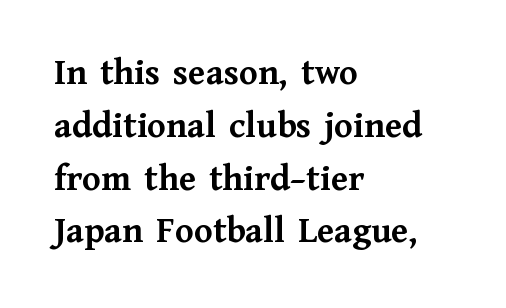
The letters advance in unequal steps, a hallmark of proportional type. Typographic density is high because the face is bold. This is serif lettering, the kind often seen in printed books. Casual observation: everything's shoved over to the left. Bare-footed words on every line.
